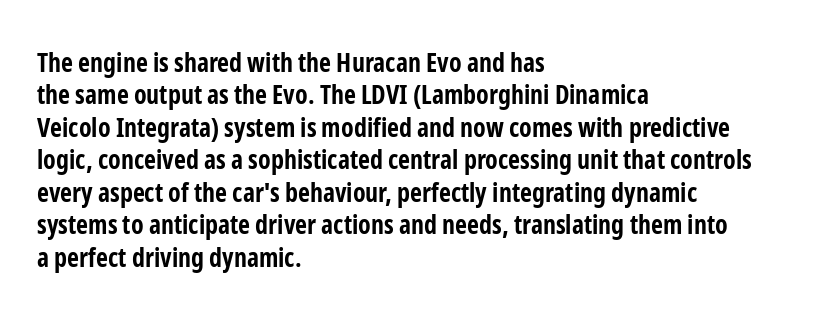
Interline gaps are of average width in this sample. Words float on clear page, feet unadorned. Weight check: bold — yes, fully. These lines were composed using upright roman letters.
